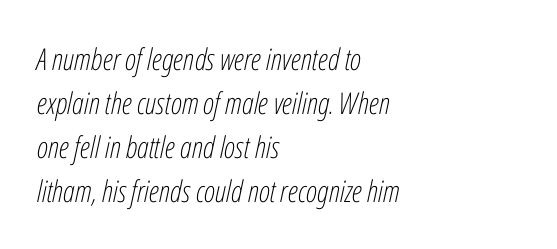
{"italic": "yes", "lean": "right", "slant_degrees": 12, "bold": "no", "weight": "light", "width": "condensed", "stroke_contrast": "low", "x_height": "medium", "monospaced": "no", "underline": "no", "align": "left", "line_spacing": "normal", "line_spacing_ratio": 1.47, "letter_spacing": "normal", "letter_spacing_em": 0.0, "glyph_px": 30}
